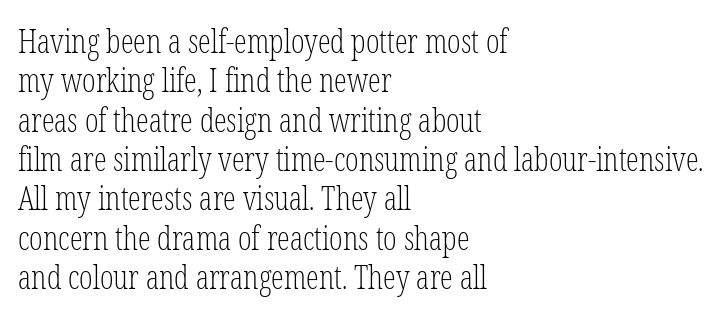
Q: Is the text bold? A: No.
Q: Is the text italic (slanted)? A: No, it is upright.
Q: Is the typeface a serif or a sans-serif typeface? A: Serif.
Q: Is the text underlined? A: No.
Q: How is the paragraph aligned? A: Left-aligned.
Q: Is the spacing between letters normal or unusually wide? A: Normal.
Q: Width (condensed, normal, or wide)? A: Condensed.
Q: Stroke contrast? A: Low.
Q: x-height? A: Medium.
Q: Monospaced? A: No.
